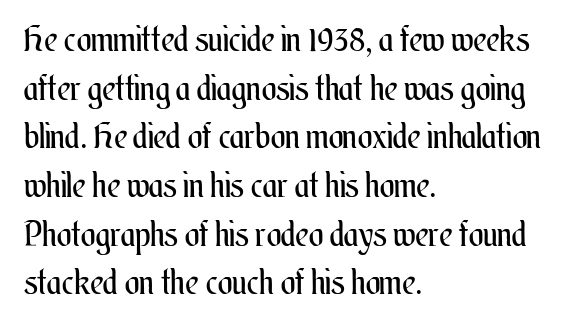
Q: Is the text bold? A: No.
Q: Is the text italic (slanted)? A: No, it is upright.
Q: Is the text underlined? A: No.
Q: How is the paragraph aligned? A: Left-aligned.
Q: Is the spacing between letters normal or unusually wide? A: Normal.
Q: Is the spacing between lines tight, normal or loose? A: Normal.
Q: Width (condensed, normal, or wide)? A: Condensed.
Q: Stroke contrast? A: Medium.
Q: x-height? A: Small.
Q: Monospaced? A: No.
